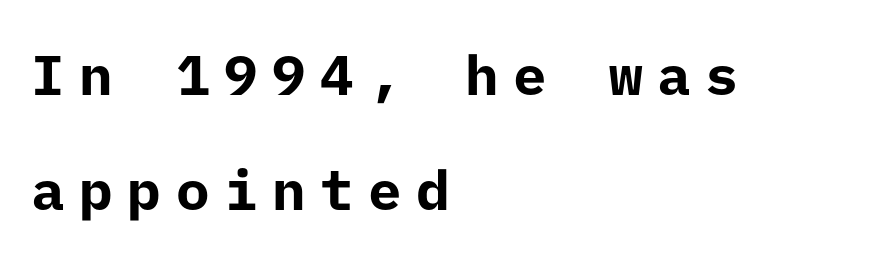
{"serif": "no", "italic": "no", "bold": "yes", "weight": "bold", "width": "normal", "stroke_contrast": "low", "x_height": "medium", "underline": "no", "align": "left", "line_spacing": "loose", "line_spacing_ratio": 2.06, "letter_spacing": "wide", "letter_spacing_em": 0.26, "glyph_px": 56}
